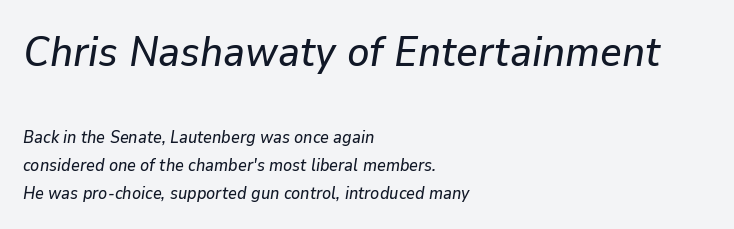
Q: Is the text italic (slanted)? A: Yes, it leans right by about 9 degrees.
Q: Is the text underlined? A: No.
Q: How is the paragraph aligned? A: Left-aligned.
Q: Is the spacing between letters normal or unusually wide? A: Normal.
Q: Is the spacing between lines tight, normal or loose? A: Normal.
Q: Which block of text is set in a larger size, the first (top) or the second (bottom)? A: The first (top) one.
Q: Width (condensed, normal, or wide)? A: Normal.
Q: Stroke contrast? A: Low.
Q: x-height? A: Medium.
Q: Monospaced? A: No.
